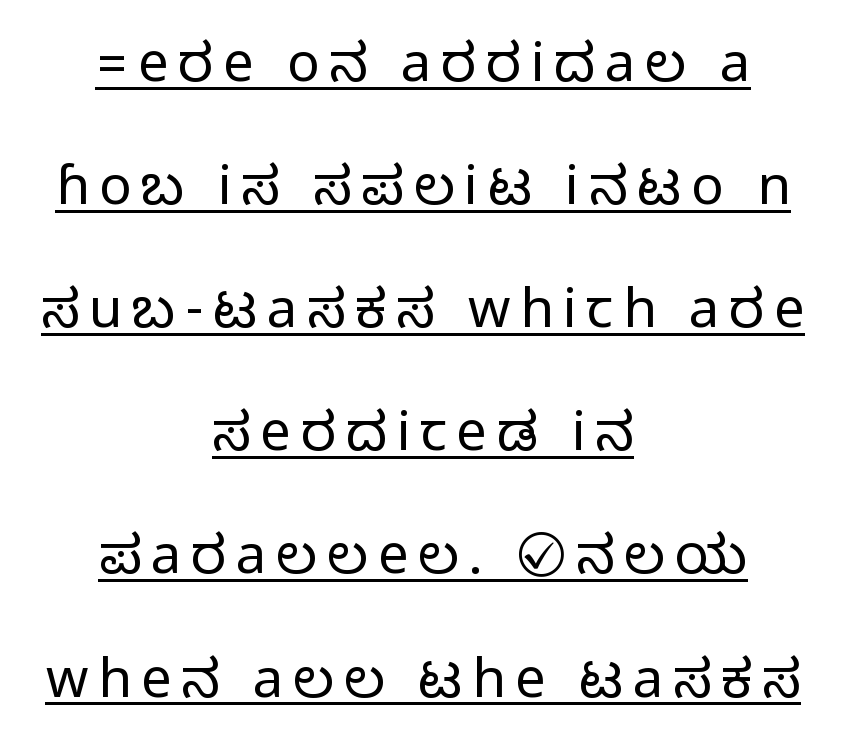
Vertical strokes here are truly vertical. Caption: multi-line text, centered on the measure. Is this a sans? Yes — the strokes have no serifs. Varying glyph widths throughout — classic text-font behaviour. Rows of type keep a wide berth in the vertical direction. The typesetter has applied underlining to the passage shown.
